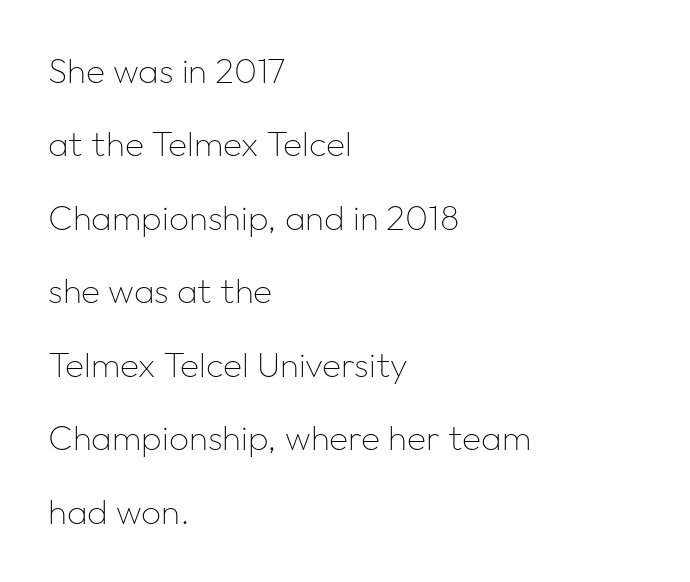
{"serif": "no", "italic": "no", "bold": "no", "weight": "thin", "width": "normal", "stroke_contrast": "low", "x_height": "medium", "monospaced": "no", "underline": "no", "align": "left", "line_spacing": "loose", "line_spacing_ratio": 2.1, "letter_spacing": "normal", "letter_spacing_em": 0.0, "glyph_px": 35}
